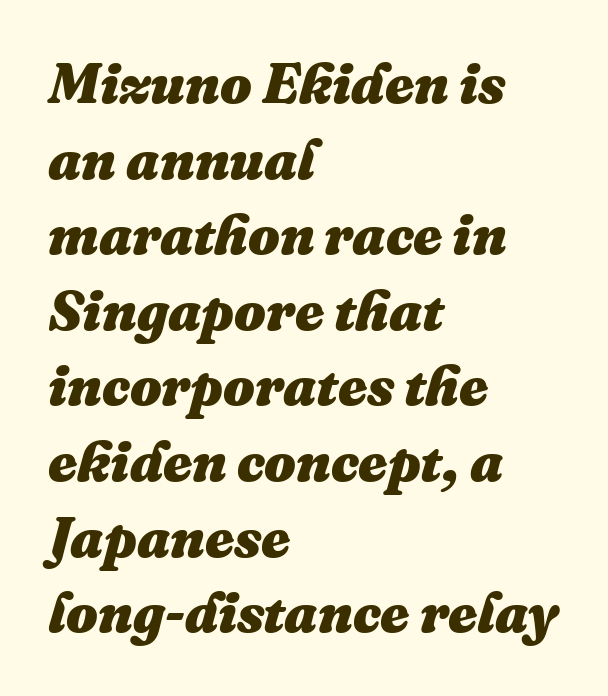
The image shows 56 px heavy type, italic (leaning right); set left-aligned, normal line spacing (1.35x), normal letter spacing, not underlined; medium stroke contrast and a medium x-height.
